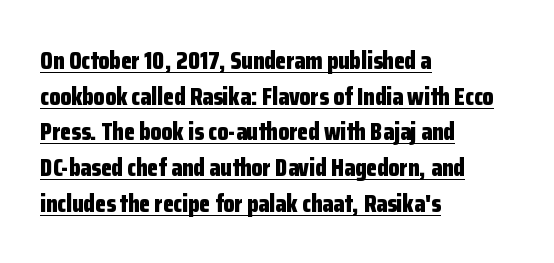
The face used here is rendered with its standard letterfit. You can tell it's not italic because the verticals are truly vertical. Normally led — the rows are evenly, conventionally spaced. The rendered words wear a rule along their underside. This is heavy type, rendered in bold. Which margin do the lines hug? The left one — the right edge is uneven.
